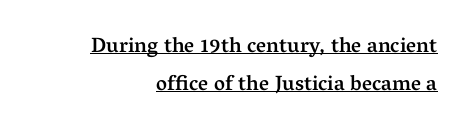
This rendering leaves character spacing at its baseline value. The compositor pushed each line to the right boundary. Does a line run under the words? Yes, clearly. Weight check: semibold — heavier than regular, not quite bold. Quick note: not italic, upright.
